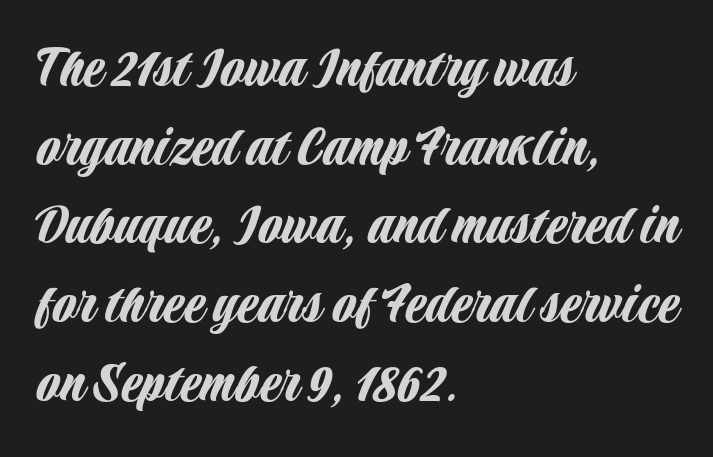
Spacing verdict: proportional, widths tailored to each character. Observe the ordinary spacing: letters are neighbours, not strangers. Each row of text sits above clean, open space. Horizontal bands of white between lines are of average thickness. Notice how the passage keeps a crisp vertical edge on the left only.
